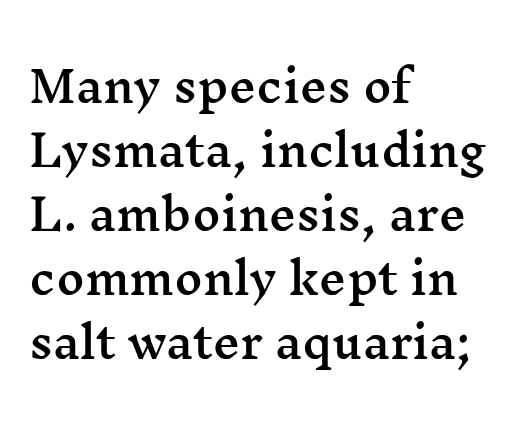
{"serif": "yes", "italic": "no", "width": "wide", "stroke_contrast": "medium", "x_height": "medium", "monospaced": "no", "underline": "no", "align": "left", "line_spacing": "normal", "line_spacing_ratio": 1.49, "letter_spacing": "normal", "letter_spacing_em": 0.0, "glyph_px": 43}
